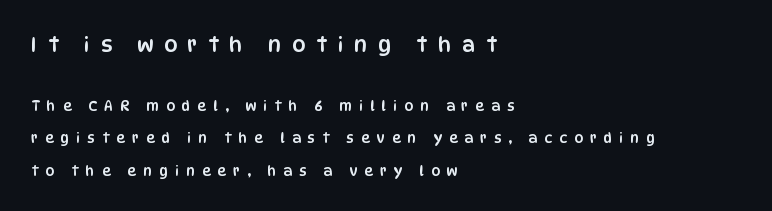
Q: Is the text italic (slanted)? A: No, it is upright.
Q: Is the text underlined? A: No.
Q: How is the paragraph aligned? A: Left-aligned.
Q: Is the spacing between letters normal or unusually wide? A: Unusually wide.
Q: Is the spacing between lines tight, normal or loose? A: Loose.
Q: Which block of text is set in a larger size, the first (top) or the second (bottom)? A: The first (top) one.
